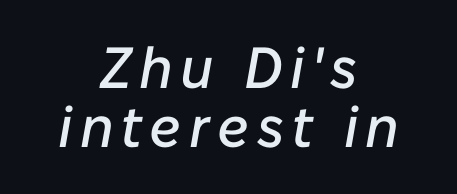
{"italic": "yes", "lean": "right", "slant_degrees": 10, "width": "normal", "stroke_contrast": "low", "x_height": "medium", "monospaced": "no", "underline": "no", "align": "center", "line_spacing": "tight", "line_spacing_ratio": 1.01, "glyph_px": 58}
